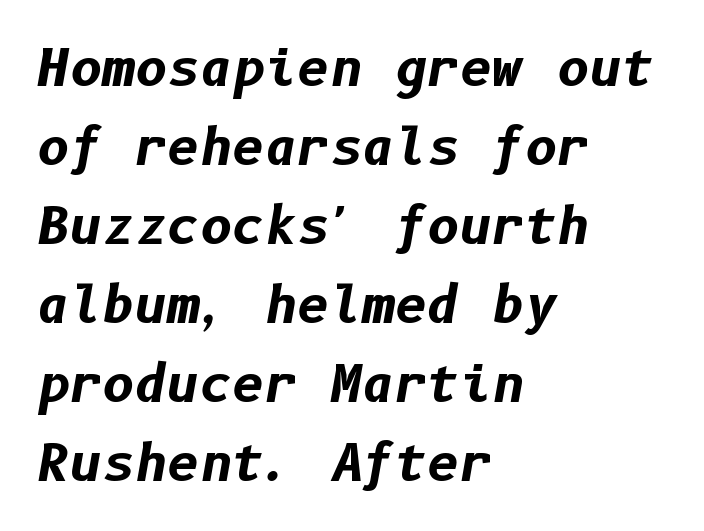
How would I describe the line gaps? Plain and ordinary. The specimen reads as italic at a glance. The passage shown is emphatically bold. One-word summary of the alignment: left. Observe the ordinary spacing: letters are neighbours, not strangers. The foot of each line stays bare and open.
